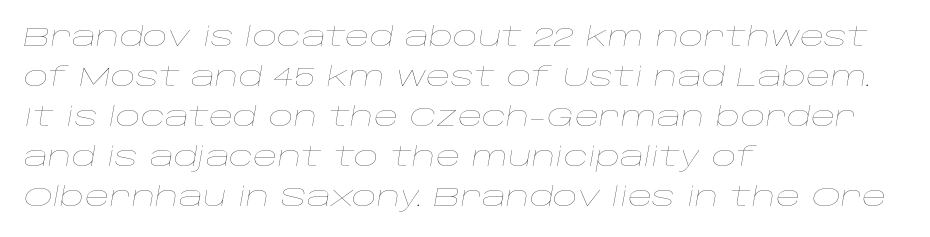
The image shows 27 px text type, italic (leaning right); set left-aligned, normal line spacing (1.48x), normal letter spacing, not underlined.
